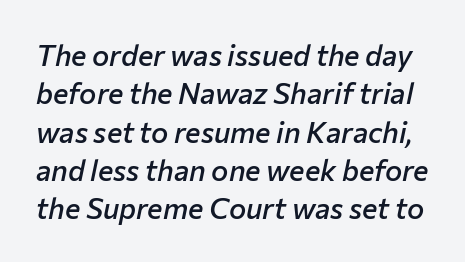
The string is rendered with underlining switched off. The glyphs have the mass of a demibold cut, below bold. It's the slanting kind of type. The type is set solid horizontally, with unmodified tracking. The passage shown is typed in a proportional face where columns would drift. The rows are spaced the way most documents space them.
